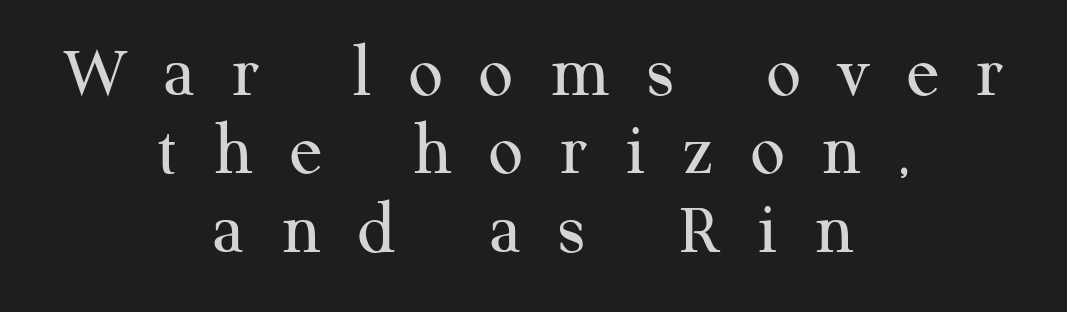
Notice how the stems are strictly vertical — no italics here. Teacher's note: observe the equal gaps on both sides — that is centered alignment. Here the designer chose a conventional face with non-uniform glyph widths. Observe the wide spacing: letters keep a clear distance from each other. No heavy texture on the line: the type isn't bold.
